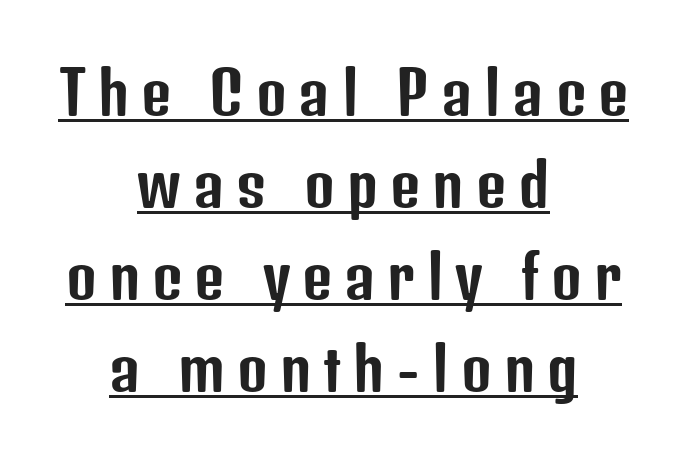
Q: Is the text italic (slanted)? A: No, it is upright.
Q: Is the typeface a serif or a sans-serif typeface? A: Sans-serif.
Q: Is the text underlined? A: Yes.
Q: How is the paragraph aligned? A: Centered.
Q: Is the spacing between letters normal or unusually wide? A: Unusually wide.
Q: Is the spacing between lines tight, normal or loose? A: Normal.
Q: Width (condensed, normal, or wide)? A: Condensed.
Q: Stroke contrast? A: Low.
Q: x-height? A: Medium.
Q: Monospaced? A: No.
